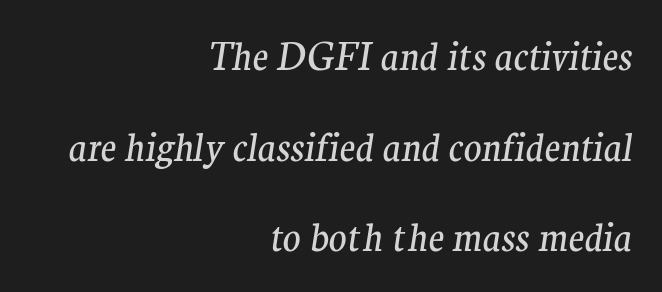
The glyphs in this specimen are seriffed. This sample trades compactness for vertical openness between lines. The passage shown is not bold in any degree. A clean baseline with only descenders dipping below it.
